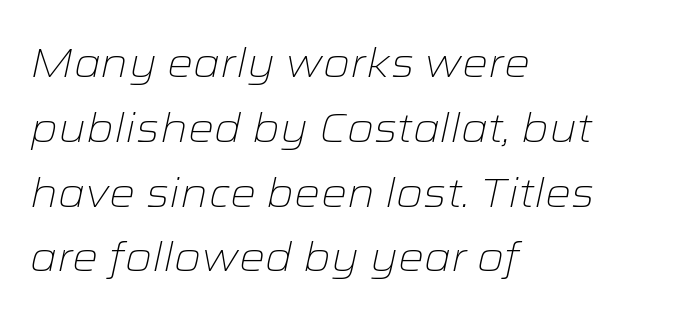
Q: Is the text bold? A: No.
Q: Is the text italic (slanted)? A: Yes, it leans right by about 12 degrees.
Q: Is the text underlined? A: No.
Q: How is the paragraph aligned? A: Left-aligned.
Q: Is the spacing between letters normal or unusually wide? A: Normal.
Q: Is the spacing between lines tight, normal or loose? A: Normal.
Q: Width (condensed, normal, or wide)? A: Wide.
Q: Stroke contrast? A: Low.
Q: x-height? A: Medium.
Q: Monospaced? A: No.
